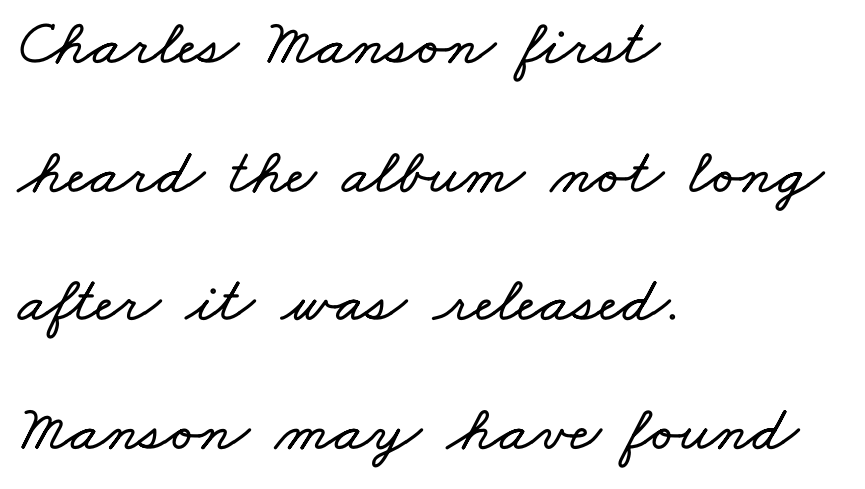
{"width": "wide", "stroke_contrast": "low", "x_height": "small", "monospaced": "no", "underline": "no", "align": "left", "line_spacing": "loose", "line_spacing_ratio": 1.98, "letter_spacing": "normal", "letter_spacing_em": 0.0, "glyph_px": 65}
